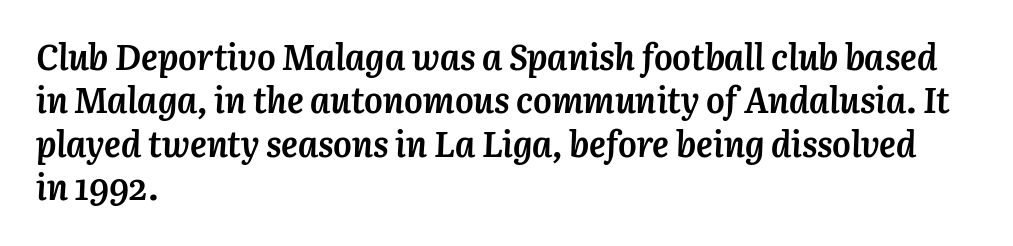
The specimen omits any rule beneath the text block's lines. The passage shown is typed in a proportional face where columns would drift. Is the type bold? Yes — the strokes are clearly thick and heavy. There's an unmistakable incline to the writing here.
